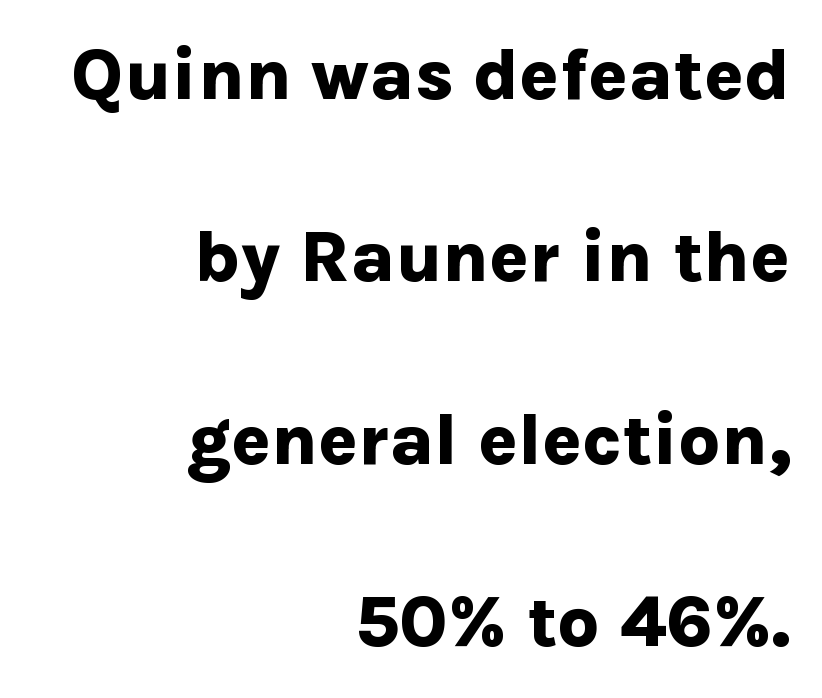
{"serif": "no", "italic": "no", "bold": "yes", "weight": "bold", "width": "normal", "stroke_contrast": "low", "x_height": "medium", "monospaced": "no", "underline": "no", "align": "right", "line_spacing": "loose", "line_spacing_ratio": 2.5, "letter_spacing": "normal", "letter_spacing_em": 0.0, "glyph_px": 73}
